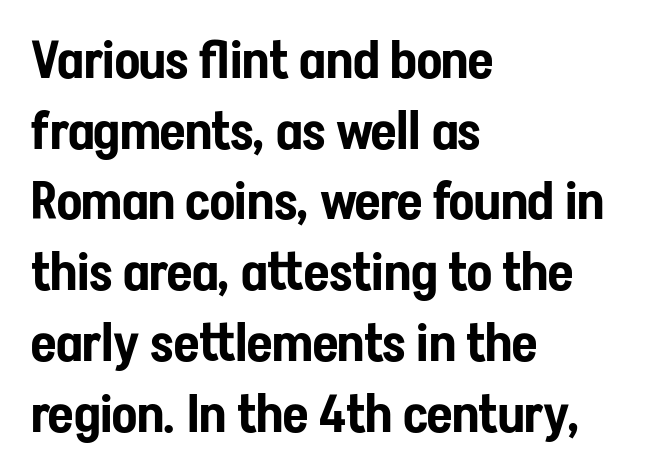
The image shows 52 px condensed sans-serif type, upright; set left-aligned, normal line spacing (1.36x), normal letter spacing, not underlined; low stroke contrast and a medium x-height.
